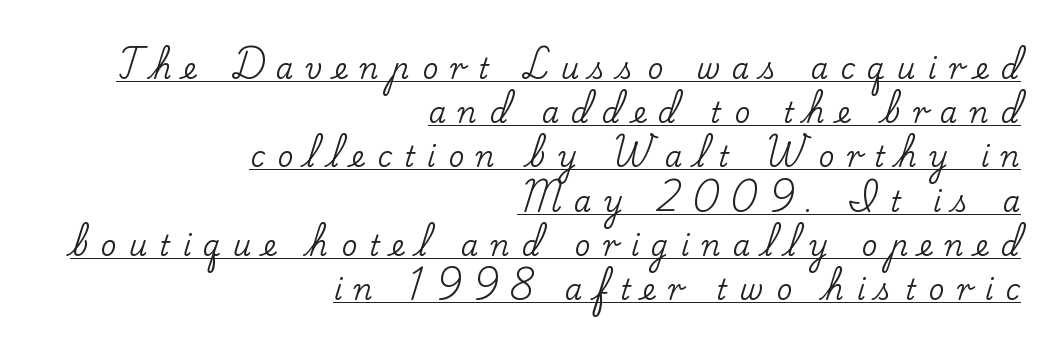
{"serif": "yes", "width": "normal", "stroke_contrast": "low", "x_height": "small", "monospaced": "no", "underline": "yes", "align": "right", "line_spacing": "normal", "line_spacing_ratio": 1.58, "letter_spacing": "wide", "letter_spacing_em": 0.44, "glyph_px": 28}
